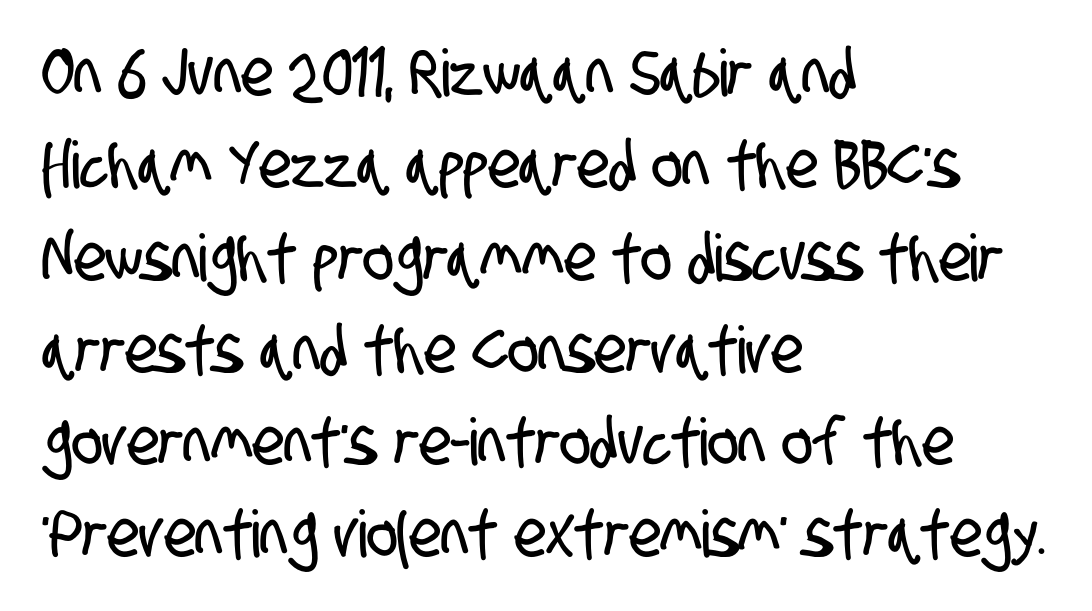
The image shows 65 px condensed sans-serif type; set left-aligned, normal line spacing (1.42x), normal letter spacing, not underlined; low stroke contrast and a large x-height.
